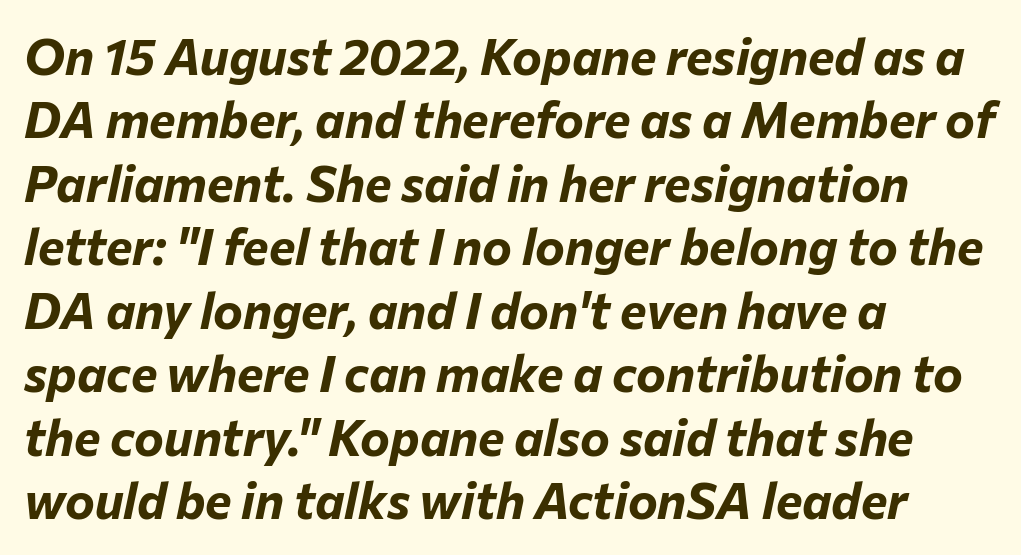
Proportional: the letters do not fall into vertical columns. Alignment: flush left. The gap between lines stays unmarked. It's the slanting kind of type. What weight is shown? A full bold with thick strokes. Compared with typical paragraphs, the rows here are spaced about the same.
